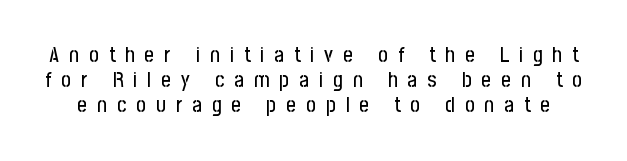
The image shows 21 px text type, upright; set line spacing 1.18x, unusually wide letter spacing (+0.48 em), not underlined.
